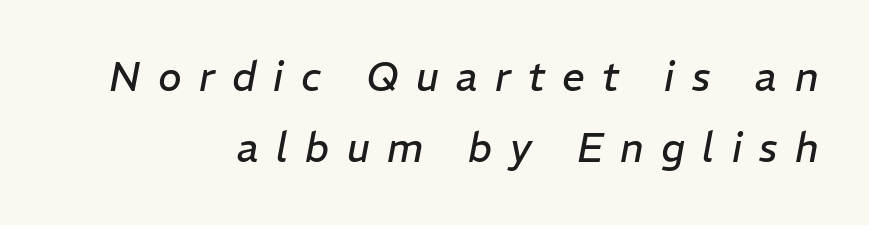
The image shows 40 px regular-weight type, italic (leaning right); set right-aligned, line spacing 1.78x, unusually wide letter spacing (+0.43 em), not underlined; low stroke contrast and a medium x-height.
